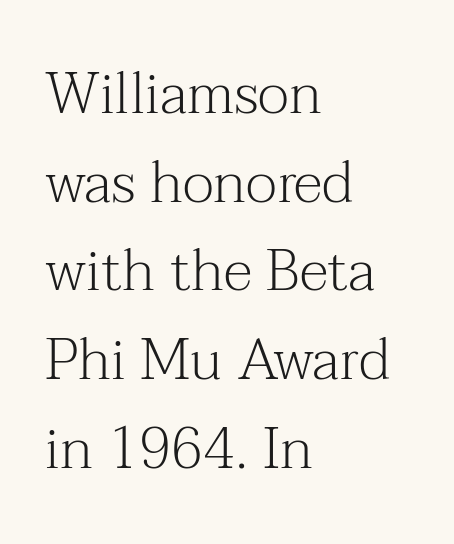
Q: Is the text bold? A: No.
Q: Is the text italic (slanted)? A: No, it is upright.
Q: Is the typeface a serif or a sans-serif typeface? A: Serif.
Q: Is the text underlined? A: No.
Q: How is the paragraph aligned? A: Left-aligned.
Q: Is the spacing between letters normal or unusually wide? A: Normal.
Q: Is the spacing between lines tight, normal or loose? A: Normal.
Q: Width (condensed, normal, or wide)? A: Normal.
Q: Stroke contrast? A: Medium.
Q: x-height? A: Medium.
Q: Monospaced? A: No.
